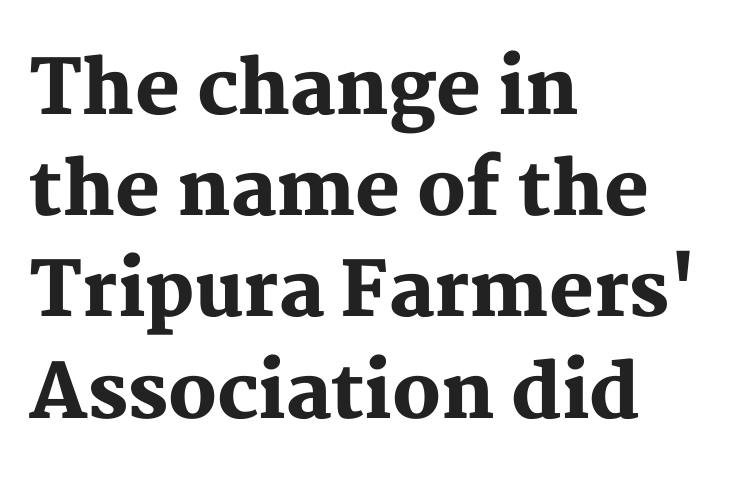
The text block is weighted toward the left margin, trailing off unevenly rightward. This is the regular roman posture of the typeface. Caption: standard tracking, unaltered. The typeface chosen for these lines features serifs. Is this a fixed-width face? No — the glyphs have proportional, varying widths. Strong, thick strokes mark this as bold type.
